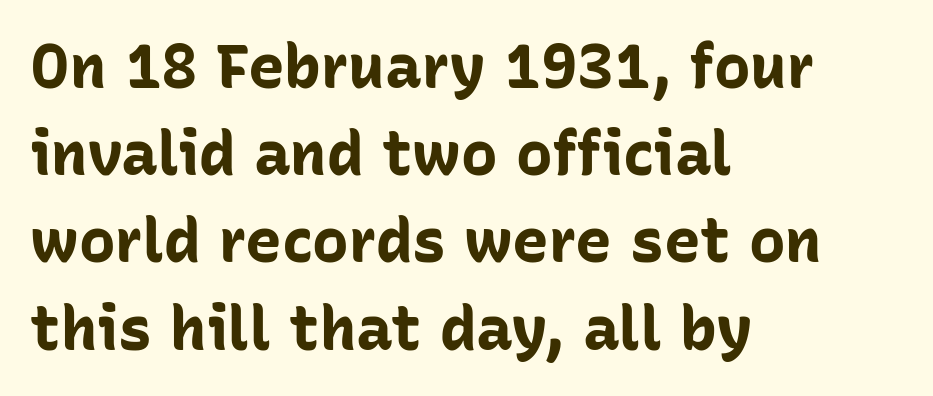
Q: Is the text bold? A: Yes.
Q: Is the text italic (slanted)? A: No, it is upright.
Q: Is the typeface a serif or a sans-serif typeface? A: Sans-serif.
Q: Is the text underlined? A: No.
Q: How is the paragraph aligned? A: Left-aligned.
Q: Is the spacing between letters normal or unusually wide? A: Normal.
Q: Is the spacing between lines tight, normal or loose? A: Normal.
Q: Width (condensed, normal, or wide)? A: Normal.
Q: Stroke contrast? A: Low.
Q: x-height? A: Medium.
Q: Monospaced? A: No.
